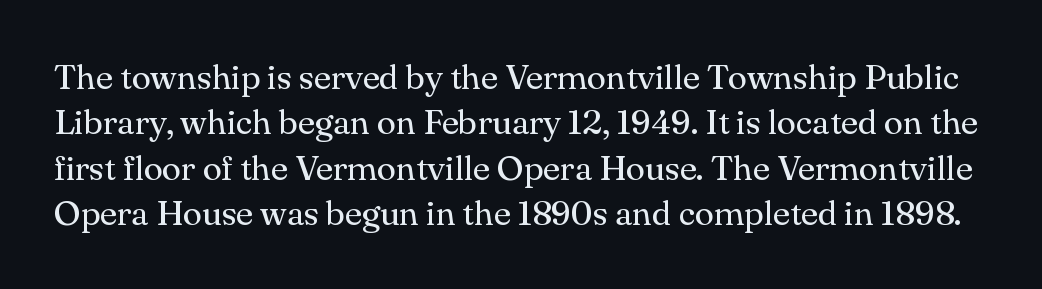
Q: Is the text bold? A: No.
Q: Is the text italic (slanted)? A: No, it is upright.
Q: Is the typeface a serif or a sans-serif typeface? A: Serif.
Q: Is the text underlined? A: No.
Q: Is the spacing between letters normal or unusually wide? A: Normal.
Q: Is the spacing between lines tight, normal or loose? A: Normal.
Q: Width (condensed, normal, or wide)? A: Normal.
Q: Stroke contrast? A: Medium.
Q: x-height? A: Small.
Q: Monospaced? A: No.
